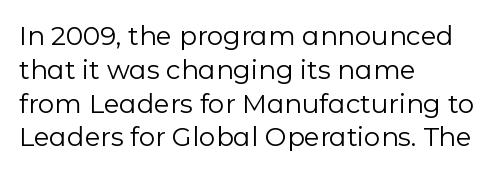
The image shows 26 px text type, upright; set left-aligned, normal line spacing (1.3x), normal letter spacing, not underlined.
